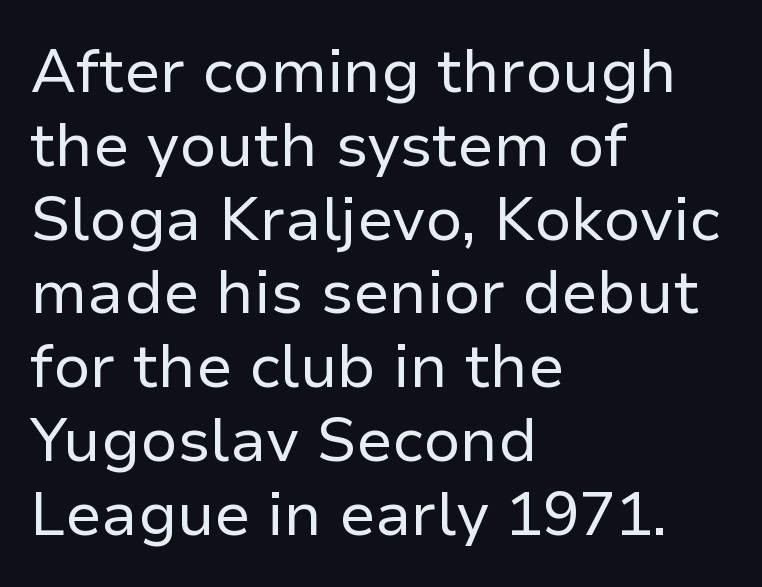
Q: Is the text bold? A: No.
Q: Is the text italic (slanted)? A: No, it is upright.
Q: Is the typeface a serif or a sans-serif typeface? A: Sans-serif.
Q: Is the text underlined? A: No.
Q: How is the paragraph aligned? A: Left-aligned.
Q: Is the spacing between letters normal or unusually wide? A: Normal.
Q: Width (condensed, normal, or wide)? A: Normal.
Q: Stroke contrast? A: Low.
Q: x-height? A: Medium.
Q: Monospaced? A: No.
